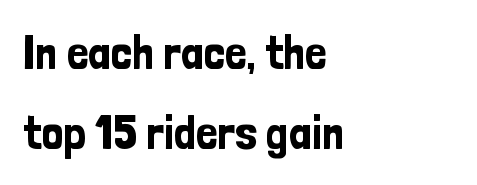
Q: Is the text italic (slanted)? A: No, it is upright.
Q: Is the typeface a serif or a sans-serif typeface? A: Sans-serif.
Q: Is the text underlined? A: No.
Q: How is the paragraph aligned? A: Left-aligned.
Q: Is the spacing between letters normal or unusually wide? A: Normal.
Q: Is the spacing between lines tight, normal or loose? A: Normal.
Q: Width (condensed, normal, or wide)? A: Condensed.
Q: Stroke contrast? A: Low.
Q: x-height? A: Medium.
Q: Monospaced? A: No.
